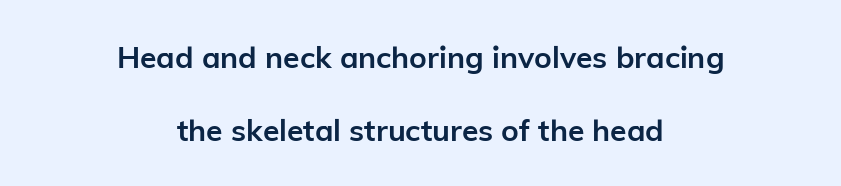
{"serif": "no", "italic": "no", "bold": "yes", "weight": "semibold", "width": "normal", "stroke_contrast": "low", "x_height": "medium", "monospaced": "no", "underline": "no", "align": "center", "line_spacing": "loose", "line_spacing_ratio": 2.42, "letter_spacing": "normal", "letter_spacing_em": 0.0, "glyph_px": 30}
